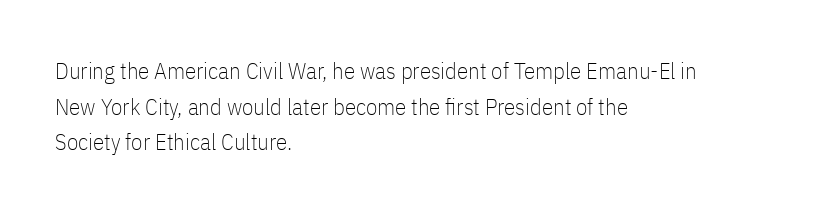
Baseline-to-baseline distance is the conventional proportion of letter height. The passage is arranged the way most books set body copy — flush left. The glyphs are unaccompanied by any horizontal stroke below them. The gaps between neighbouring characters are ordinary and unremarkable.
